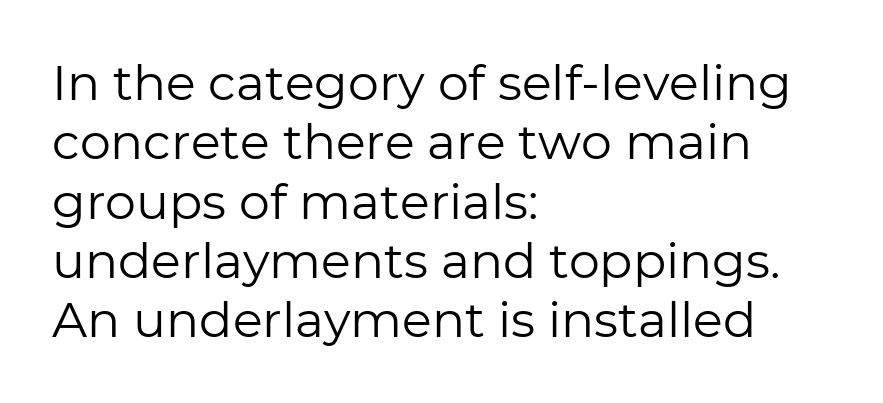
Varying glyph widths throughout — classic text-font behaviour. If you drew a line through each stem, it would be perfectly vertical. Short and long lines alike share a common starting point at left. The strokes carry an ordinary text weight at most. Just letters on the line, the space beneath them empty. This rendering leaves character spacing at its baseline value.
